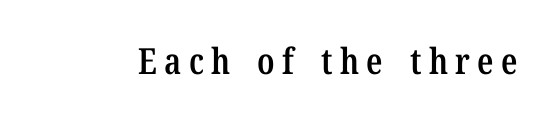
Q: Is the text bold? A: Semi-bold.
Q: Is the text italic (slanted)? A: No, it is upright.
Q: Is the typeface a serif or a sans-serif typeface? A: Serif.
Q: Is the text underlined? A: No.
Q: Is the spacing between letters normal or unusually wide? A: Unusually wide.
Q: Width (condensed, normal, or wide)? A: Condensed.
Q: Stroke contrast? A: Low.
Q: x-height? A: Medium.
Q: Monospaced? A: No.
